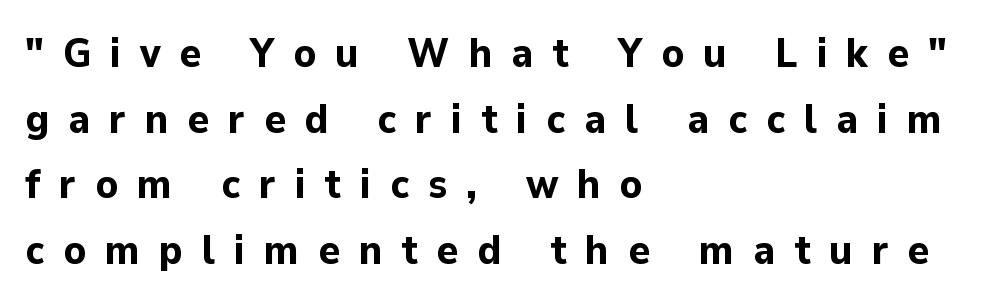
{"serif": "no", "italic": "no", "bold": "yes", "weight": "bold", "width": "normal", "stroke_contrast": "low", "x_height": "medium", "monospaced": "no", "underline": "no", "align": "left", "line_spacing": "normal", "line_spacing_ratio": 1.6, "letter_spacing": "wide", "letter_spacing_em": 0.46, "glyph_px": 41}
